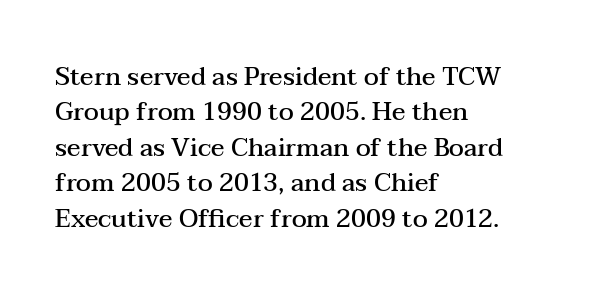
Every letter is mildly thick-stroked: semibold rather than bold. The passage is arranged the way most books set body copy — flush left. The axis of the letterforms is exactly vertical. The rendering uses a moderate line-height, typical for paragraphs.
